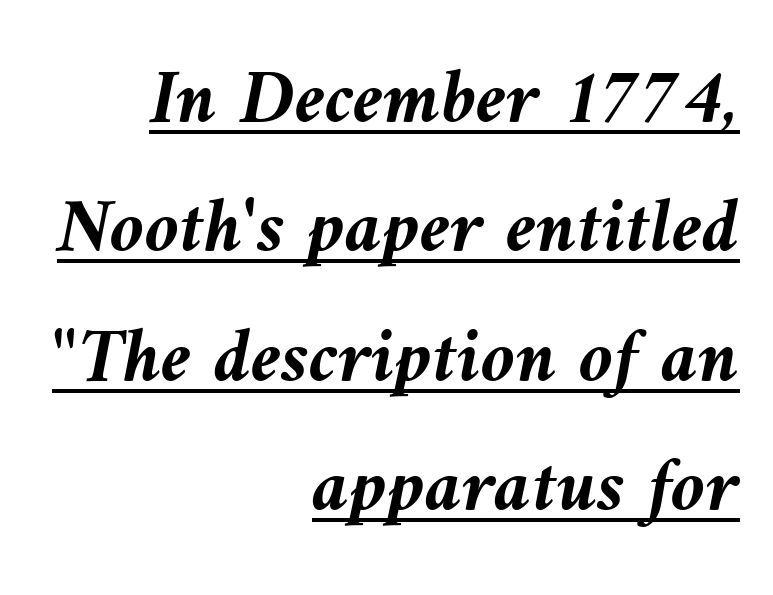
{"italic": "yes", "lean": "left", "slant_degrees": 9, "bold": "yes", "weight": "semibold", "width": "normal", "stroke_contrast": "medium", "x_height": "medium", "monospaced": "no", "underline": "yes", "align": "right", "line_spacing": "normal", "line_spacing_ratio": 1.66, "letter_spacing": "normal", "letter_spacing_em": 0.0, "glyph_px": 78}
